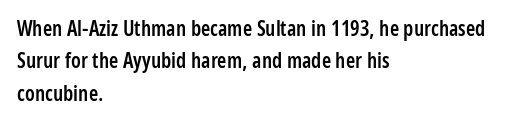
The image shows 21 px text type, upright; set left-aligned, normal line spacing (1.54x), normal letter spacing, not underlined.
